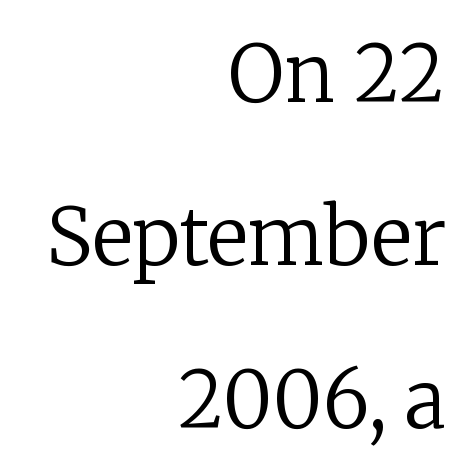
The image shows 78 px regular-weight serif type, upright; set right-aligned, loose line spacing (2.09x), normal letter spacing, not underlined; low stroke contrast and a medium x-height.
